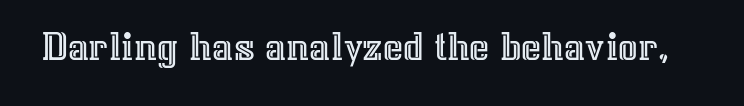
The image shows 43 px text type, upright; set normal letter spacing, not underlined; a medium x-height.
